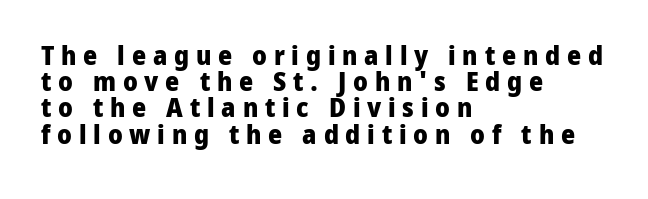
Q: Is the text bold? A: Yes.
Q: Is the text italic (slanted)? A: No, it is upright.
Q: Is the text underlined? A: No.
Q: How is the paragraph aligned? A: Left-aligned.
Q: Is the spacing between letters normal or unusually wide? A: Unusually wide.
Q: Is the spacing between lines tight, normal or loose? A: Tight.
